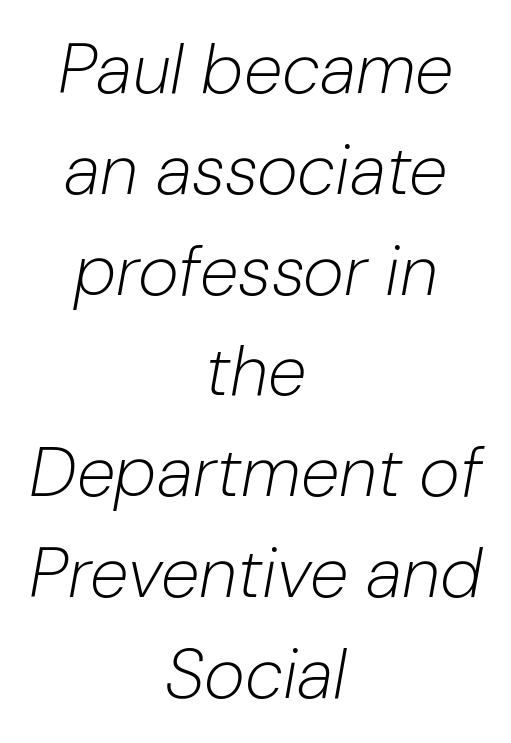
{"italic": "yes", "lean": "right", "slant_degrees": 10, "bold": "no", "weight": "light", "width": "normal", "stroke_contrast": "low", "x_height": "medium", "monospaced": "no", "underline": "no", "align": "center", "line_spacing": "normal", "line_spacing_ratio": 1.44, "letter_spacing": "normal", "letter_spacing_em": 0.0, "glyph_px": 70}
